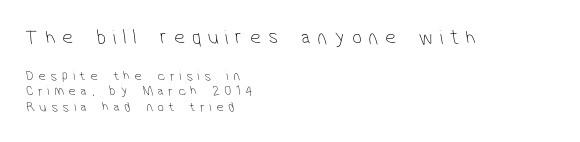
The line texture is sparse and dotted thanks to wide tracking. The typesetting does not lean heavy: it is not bold. Summary of vertical rhythm: compact, with narrow interline spacing. The letters in the upper block stand taller than those in the block below. Honestly, there is no underline to notice here at all.
